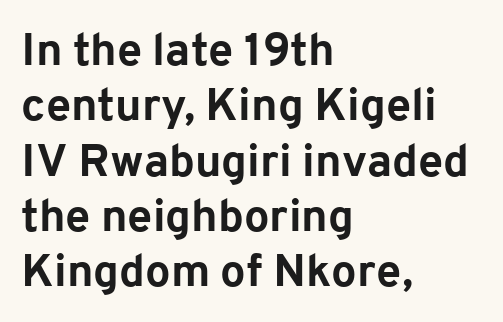
The image shows 45 px bold sans-serif type, upright; set left-aligned, line spacing 1.23x, normal letter spacing, not underlined; low stroke contrast and a medium x-height.
